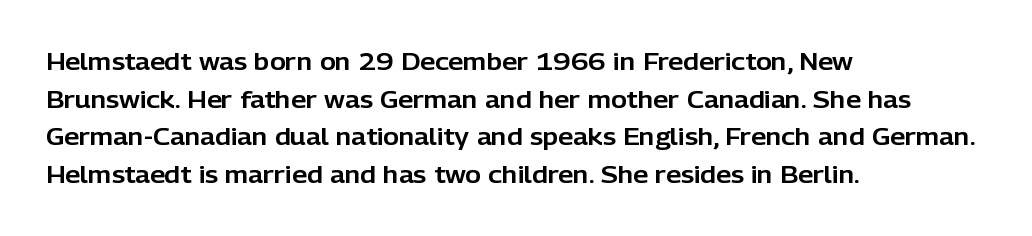
{"italic": "no", "underline": "no", "align": "left", "line_spacing": "normal", "line_spacing_ratio": 1.57, "letter_spacing": "normal", "letter_spacing_em": 0.0, "glyph_px": 24}
